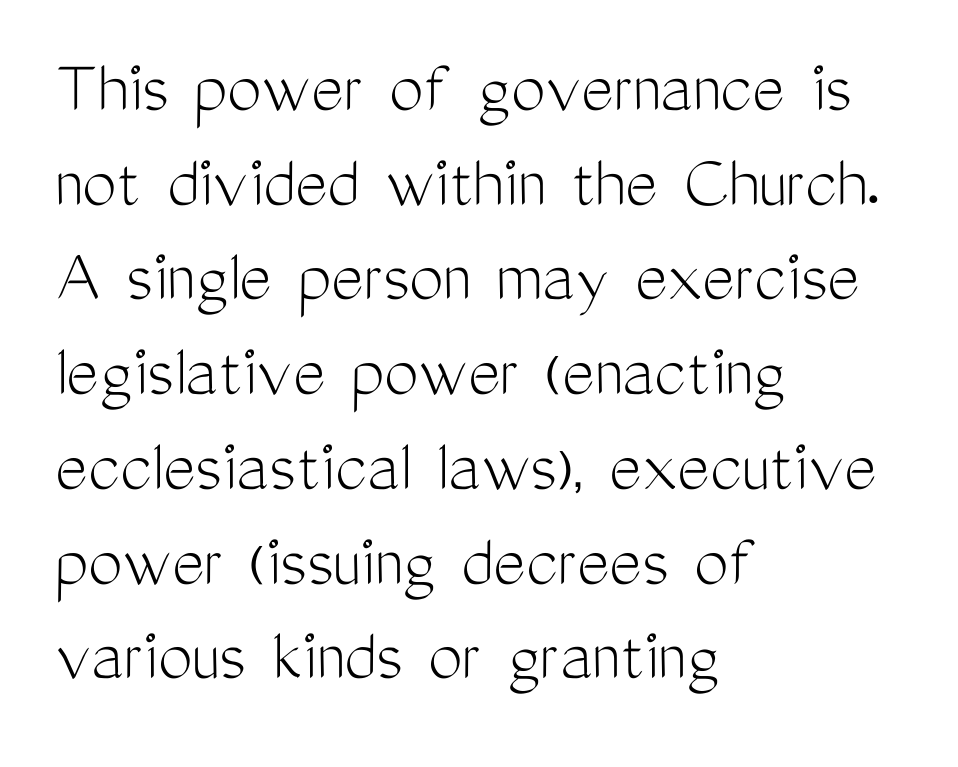
The image shows 77 px light, condensed sans-serif type, upright; set left-aligned, line spacing 1.23x, normal letter spacing, not underlined; medium stroke contrast and a medium x-height.
